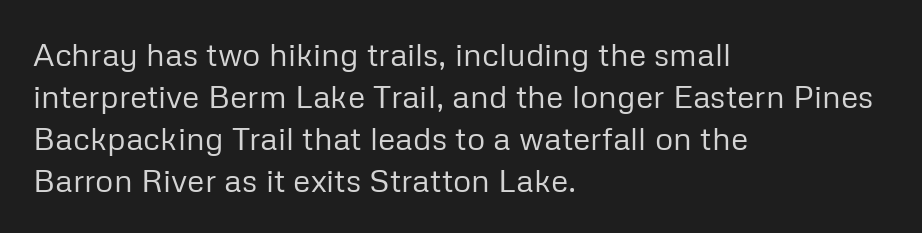
Stroke thickness stays within the range of a standard reading face or lighter. The lines are quadded left. Note the varied advance widths — an 'i' is clearly narrower than an 'm'. A clean baseline with only descenders dipping below it.
